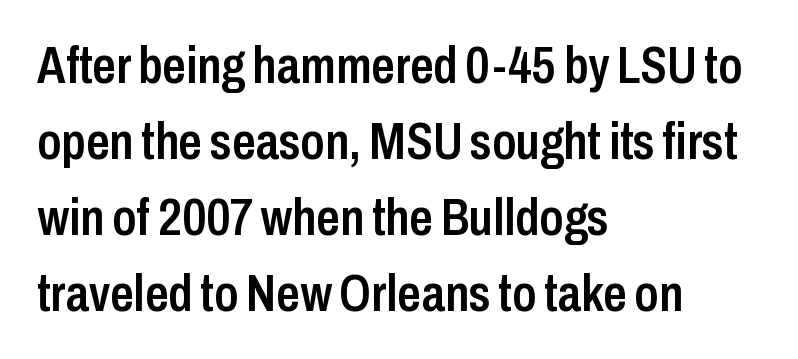
Q: Is the text bold? A: Semi-bold.
Q: Is the text italic (slanted)? A: No, it is upright.
Q: Is the typeface a serif or a sans-serif typeface? A: Sans-serif.
Q: Is the text underlined? A: No.
Q: How is the paragraph aligned? A: Left-aligned.
Q: Is the spacing between letters normal or unusually wide? A: Normal.
Q: Is the spacing between lines tight, normal or loose? A: Normal.
Q: Width (condensed, normal, or wide)? A: Condensed.
Q: Stroke contrast? A: Low.
Q: x-height? A: Medium.
Q: Monospaced? A: No.
